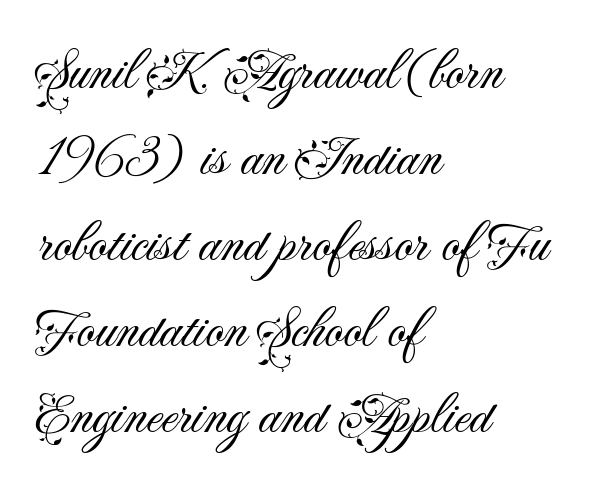
Interline gaps are of average width in this sample. Is this a fixed-width face? No — the glyphs have proportional, varying widths. The passage shown is typeset with a sans-serif family. These lines stack with their left ends in a neat column.
